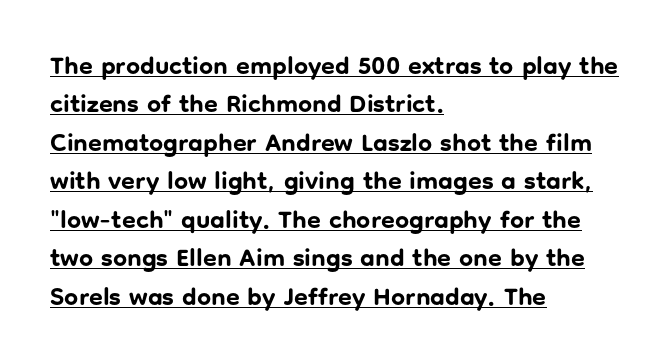
Q: Is the text bold? A: Yes.
Q: Is the text italic (slanted)? A: No, it is upright.
Q: Is the text underlined? A: Yes.
Q: How is the paragraph aligned? A: Left-aligned.
Q: Is the spacing between letters normal or unusually wide? A: Normal.
Q: Is the spacing between lines tight, normal or loose? A: Normal.
